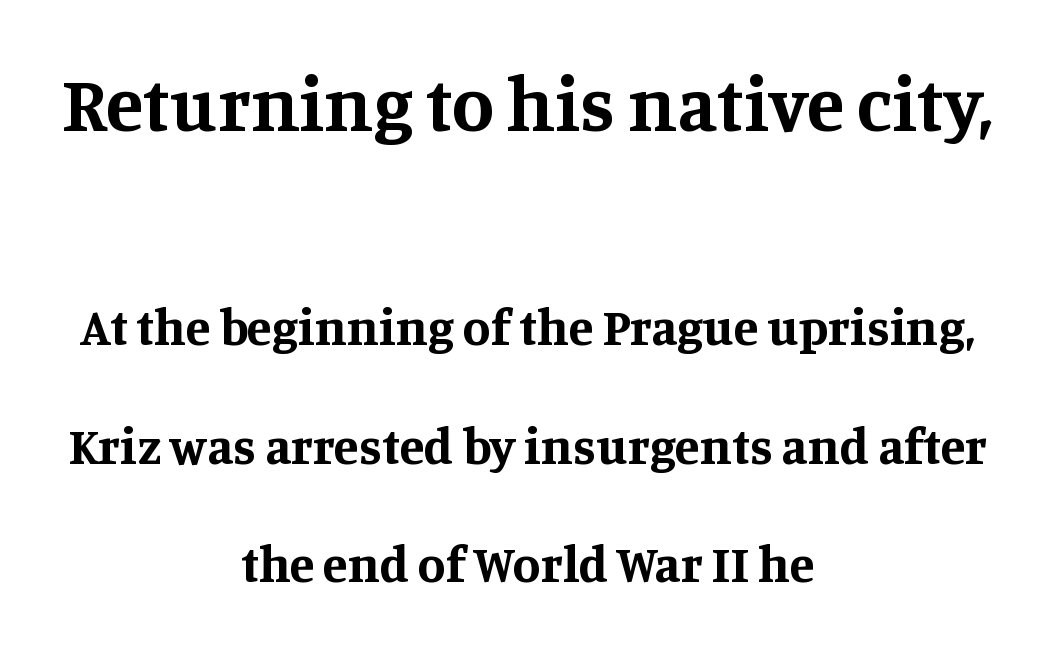
{"serif": "yes", "italic": "no", "bold": "yes", "weight": "bold", "width": "normal", "stroke_contrast": "medium", "x_height": "large", "monospaced": "no", "underline": "no", "align": "center", "line_spacing": "loose", "line_spacing_ratio": 2.32, "letter_spacing": "normal", "letter_spacing_em": 0.0, "larger_block": "first", "size_ratio": 1.51, "glyph_px": 77}
